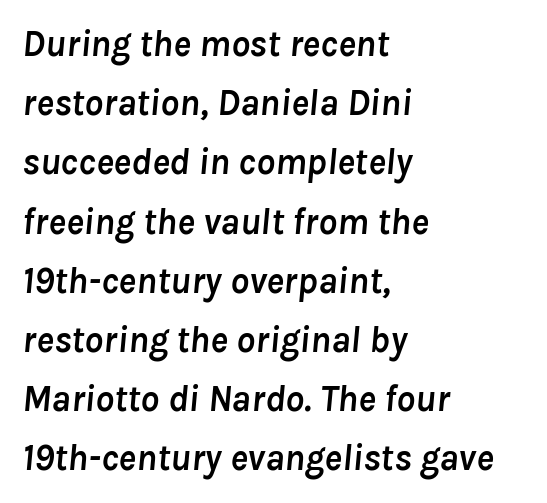
Q: Is the text bold? A: Yes.
Q: Is the text italic (slanted)? A: Yes, it leans right by about 8 degrees.
Q: Is the text underlined? A: No.
Q: How is the paragraph aligned? A: Left-aligned.
Q: Is the spacing between letters normal or unusually wide? A: Normal.
Q: Is the spacing between lines tight, normal or loose? A: Normal.
Q: Width (condensed, normal, or wide)? A: Normal.
Q: Stroke contrast? A: Low.
Q: x-height? A: Medium.
Q: Monospaced? A: No.
